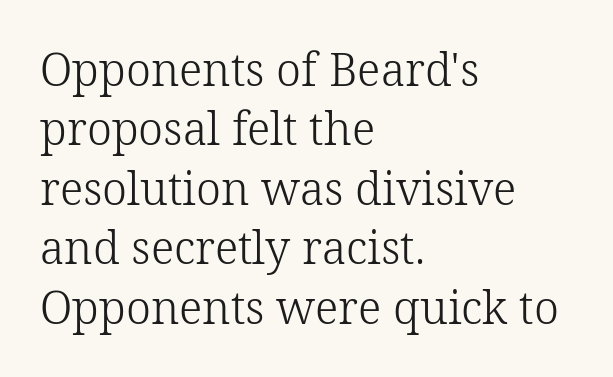
Q: Is the text bold? A: No.
Q: Is the text italic (slanted)? A: No, it is upright.
Q: Is the typeface a serif or a sans-serif typeface? A: Serif.
Q: Is the text underlined? A: No.
Q: How is the paragraph aligned? A: Left-aligned.
Q: Is the spacing between letters normal or unusually wide? A: Normal.
Q: Is the spacing between lines tight, normal or loose? A: Normal.
Q: Width (condensed, normal, or wide)? A: Normal.
Q: Stroke contrast? A: Low.
Q: x-height? A: Medium.
Q: Monospaced? A: No.
